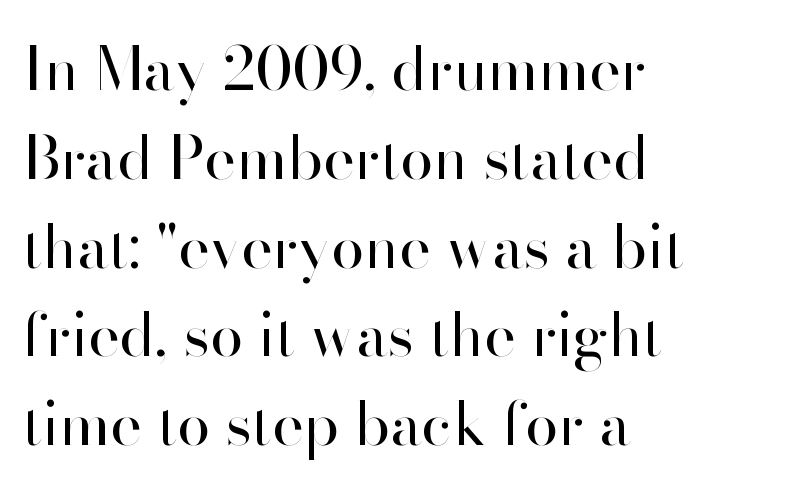
How are the letters spaced? Ordinarily, with no added tracking. The designer went with a sans here, leaving each stem footless. Proportional: the letters do not fall into vertical columns. Clear beneath every line of the passage. Unbolded letterforms with no extra heft. The letters stand upright; this is a roman face.
